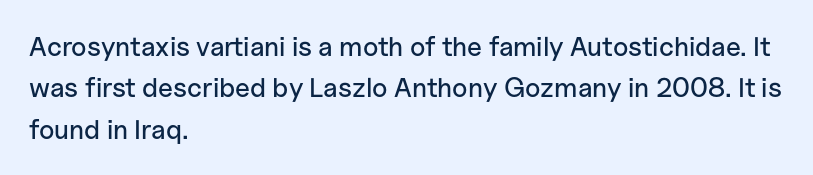
Q: Is the text italic (slanted)? A: No, it is upright.
Q: Is the text underlined? A: No.
Q: How is the paragraph aligned? A: Left-aligned.
Q: Is the spacing between letters normal or unusually wide? A: Normal.
Q: Is the spacing between lines tight, normal or loose? A: Normal.
